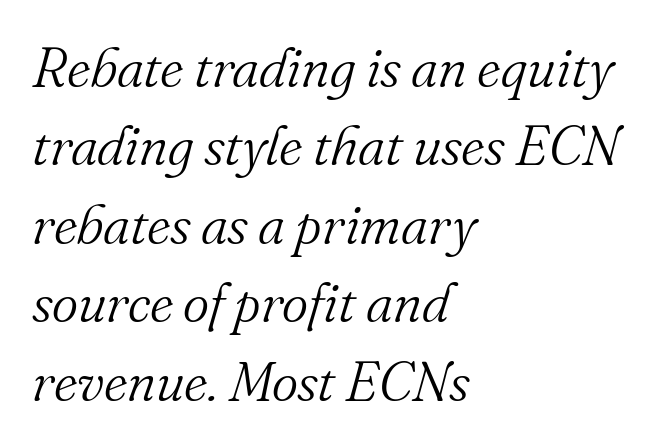
{"serif": "yes", "italic": "yes", "lean": "right", "slant_degrees": 16, "bold": "no", "weight": "light", "width": "normal", "stroke_contrast": "medium", "x_height": "small", "monospaced": "no", "underline": "no", "align": "left", "line_spacing": "normal", "line_spacing_ratio": 1.4, "letter_spacing": "normal", "letter_spacing_em": 0.0, "glyph_px": 56}
